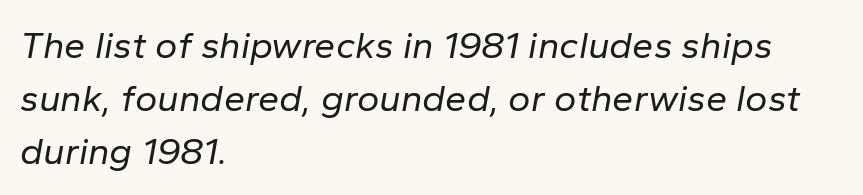
{"italic": "yes", "lean": "right", "slant_degrees": 10, "bold": "no", "weight": "regular", "width": "normal", "stroke_contrast": "low", "x_height": "medium", "monospaced": "no", "underline": "no", "align": "left", "line_spacing": "normal", "line_spacing_ratio": 1.4, "letter_spacing": "normal", "letter_spacing_em": 0.0, "glyph_px": 38}
